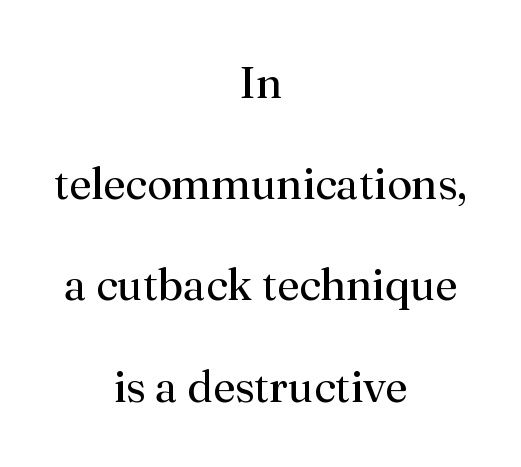
{"serif": "yes", "italic": "no", "bold": "no", "weight": "regular", "width": "normal", "stroke_contrast": "medium", "x_height": "small", "monospaced": "no", "underline": "no", "align": "center", "line_spacing": "loose", "line_spacing_ratio": 2.25, "letter_spacing": "normal", "letter_spacing_em": 0.0, "glyph_px": 45}
